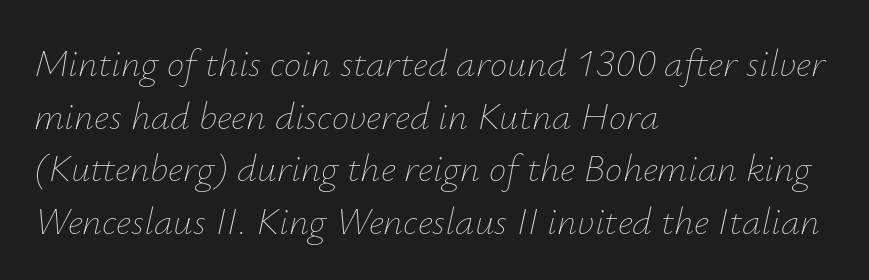
{"italic": "yes", "lean": "right", "slant_degrees": 12, "bold": "no", "weight": "thin", "width": "normal", "stroke_contrast": "low", "x_height": "small", "monospaced": "no", "underline": "no", "align": "left", "line_spacing": "normal", "line_spacing_ratio": 1.35, "letter_spacing": "normal", "letter_spacing_em": 0.0, "glyph_px": 39}
